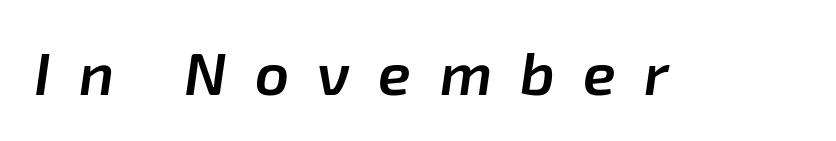
{"italic": "yes", "lean": "right", "slant_degrees": 8, "bold": "semi", "weight": "semibold", "width": "normal", "stroke_contrast": "low", "x_height": "medium", "monospaced": "no", "underline": "no", "letter_spacing": "wide", "letter_spacing_em": 0.47, "glyph_px": 60}
